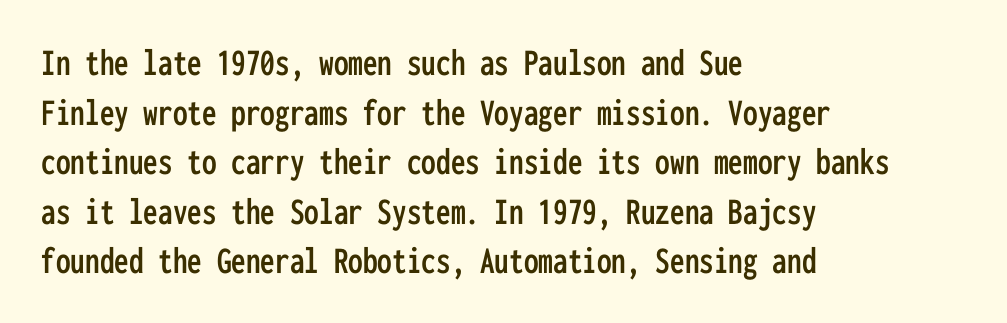
Q: Is the text italic (slanted)? A: No, it is upright.
Q: Is the typeface a serif or a sans-serif typeface? A: Sans-serif.
Q: Is the text underlined? A: No.
Q: How is the paragraph aligned? A: Left-aligned.
Q: Is the spacing between letters normal or unusually wide? A: Normal.
Q: Is the spacing between lines tight, normal or loose? A: Normal.
Q: Width (condensed, normal, or wide)? A: Condensed.
Q: Stroke contrast? A: Low.
Q: x-height? A: Medium.
Q: Monospaced? A: Yes.
